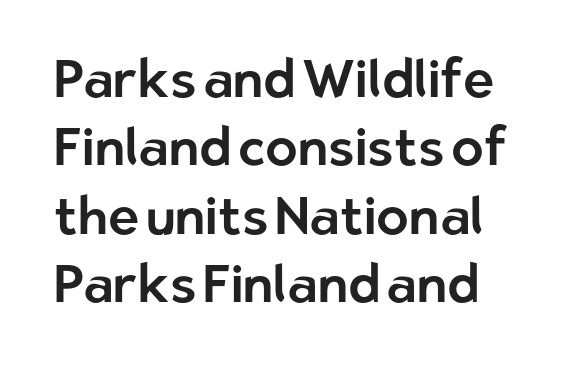
{"serif": "no", "italic": "no", "width": "normal", "stroke_contrast": "low", "x_height": "medium", "monospaced": "no", "underline": "no", "line_spacing": "normal", "line_spacing_ratio": 1.29, "letter_spacing": "normal", "letter_spacing_em": 0.0, "glyph_px": 53}
